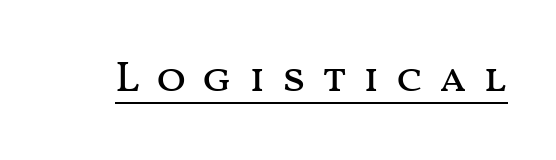
This sample uses expanded letter spacing, leaving extra air between glyphs. Honestly, the underline is the first thing you notice here. This is the regular roman posture of the typeface. This sample has the flowing, uneven cadence of proportional lettering. This reads as an unemphasized weight, regular at the heaviest.
